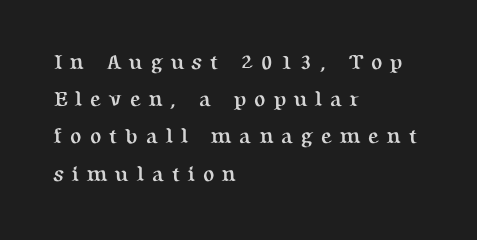
Here the glyphs are tracked loosely, breaking word shapes into spaced letters. Pretty heavy lettering here — definitely bold. Ascenders rise straight up at ninety degrees. No word sits above an underline. Teacher's note: observe the even left margin — that is flush-left alignment.
